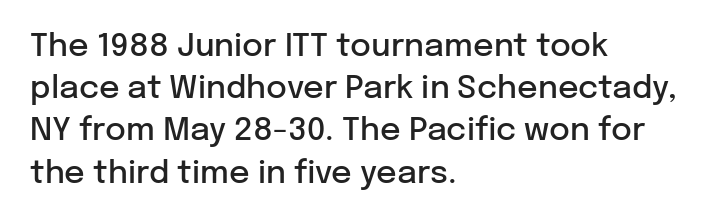
Q: Is the text bold? A: Semi-bold.
Q: Is the text italic (slanted)? A: No, it is upright.
Q: Is the typeface a serif or a sans-serif typeface? A: Sans-serif.
Q: Is the text underlined? A: No.
Q: How is the paragraph aligned? A: Left-aligned.
Q: Is the spacing between letters normal or unusually wide? A: Normal.
Q: Is the spacing between lines tight, normal or loose? A: Normal.
Q: Width (condensed, normal, or wide)? A: Normal.
Q: Stroke contrast? A: Low.
Q: x-height? A: Medium.
Q: Monospaced? A: No.
